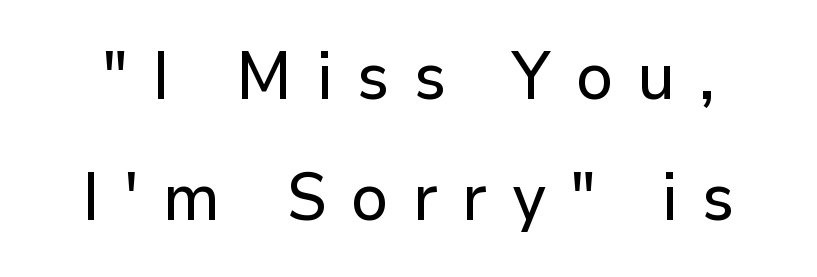
The image shows 66 px sans-serif type, upright; set line spacing 1.84x, unusually wide letter spacing (+0.37 em), not underlined; low stroke contrast and a medium x-height.
